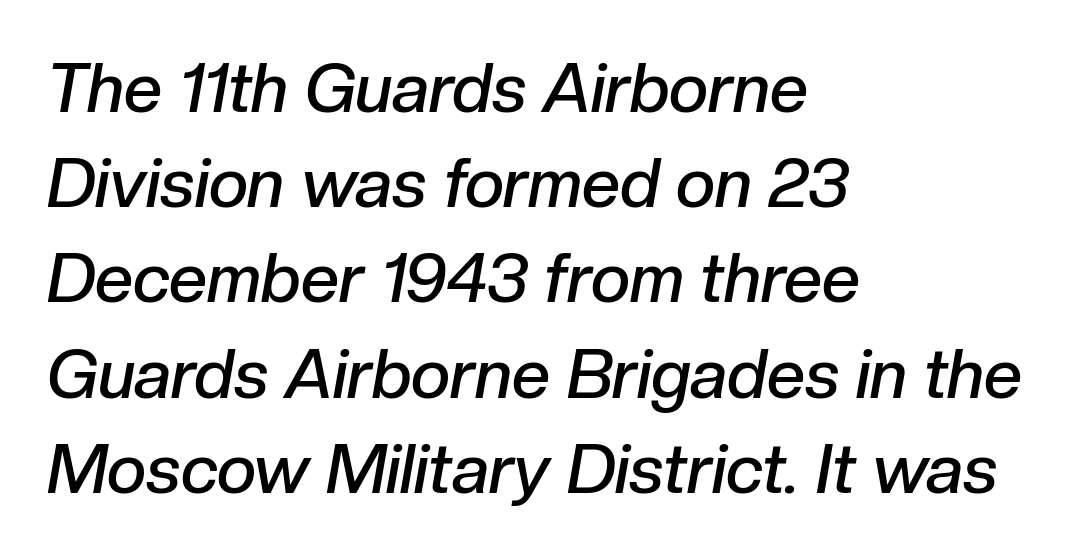
The image shows 68 px semibold type, italic (leaning right); set left-aligned, normal line spacing (1.4x), normal letter spacing, not underlined; low stroke contrast and a medium x-height.
